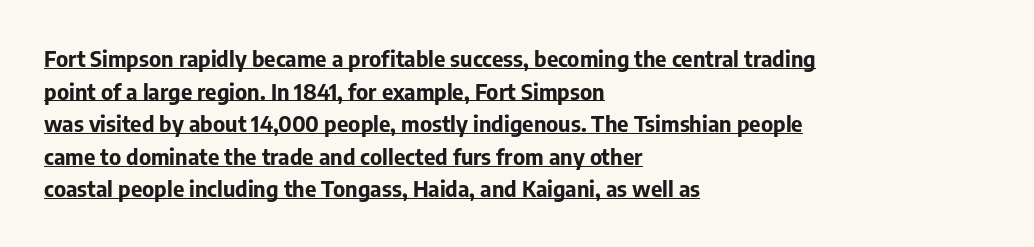
Q: Is the text bold? A: Yes.
Q: Is the text italic (slanted)? A: No, it is upright.
Q: Is the text underlined? A: Yes.
Q: How is the paragraph aligned? A: Left-aligned.
Q: Is the spacing between letters normal or unusually wide? A: Normal.
Q: Is the spacing between lines tight, normal or loose? A: Normal.
